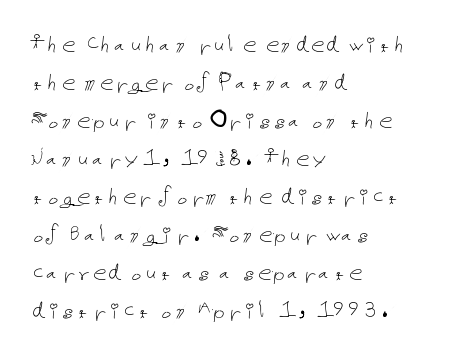
{"italic": "no", "bold": "no", "underline": "no", "align": "left", "line_spacing": "normal", "line_spacing_ratio": 1.41, "letter_spacing": "normal", "letter_spacing_em": 0.0, "glyph_px": 27}
